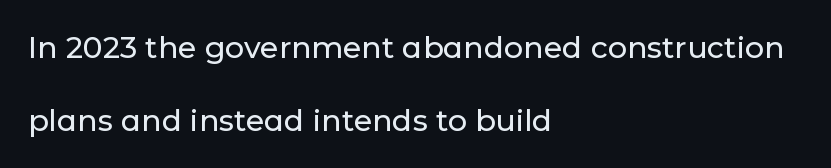
Q: Is the text italic (slanted)? A: No, it is upright.
Q: Is the typeface a serif or a sans-serif typeface? A: Sans-serif.
Q: Is the text underlined? A: No.
Q: How is the paragraph aligned? A: Left-aligned.
Q: Is the spacing between letters normal or unusually wide? A: Normal.
Q: Is the spacing between lines tight, normal or loose? A: Loose.
Q: Width (condensed, normal, or wide)? A: Normal.
Q: Stroke contrast? A: Low.
Q: x-height? A: Medium.
Q: Monospaced? A: No.
